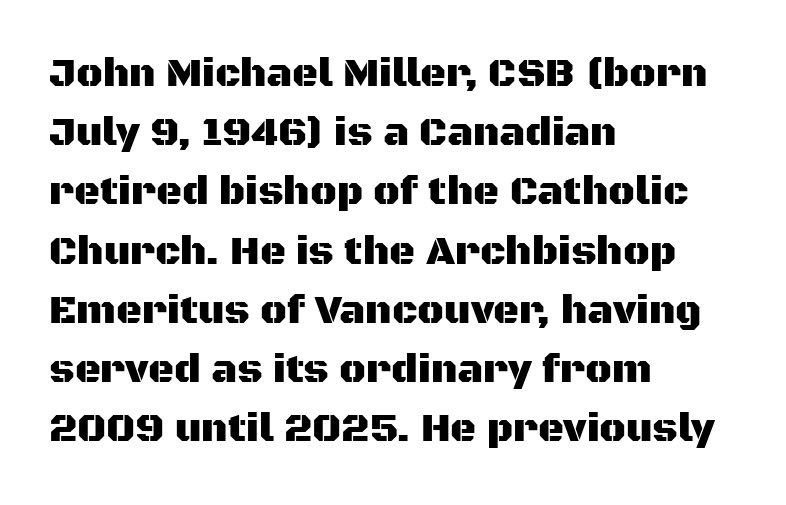
Q: Is the text italic (slanted)? A: No, it is upright.
Q: Is the typeface a serif or a sans-serif typeface? A: Sans-serif.
Q: Is the text underlined? A: No.
Q: How is the paragraph aligned? A: Left-aligned.
Q: Is the spacing between letters normal or unusually wide? A: Normal.
Q: Is the spacing between lines tight, normal or loose? A: Normal.
Q: Width (condensed, normal, or wide)? A: Normal.
Q: Stroke contrast? A: Medium.
Q: x-height? A: Large.
Q: Monospaced? A: No.
